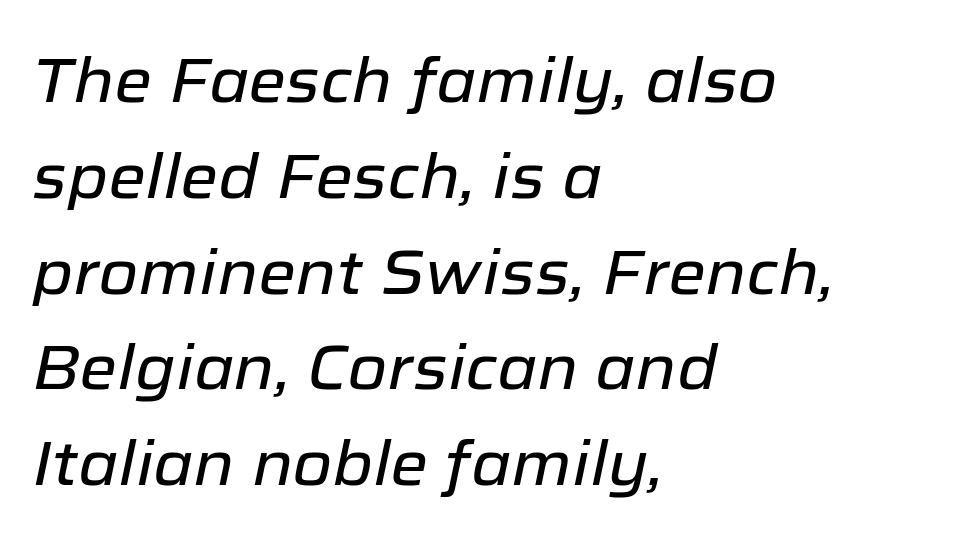
The image shows 61 px text type, italic (leaning right); set left-aligned, normal line spacing (1.57x), normal letter spacing, not underlined; low stroke contrast and a medium x-height.
